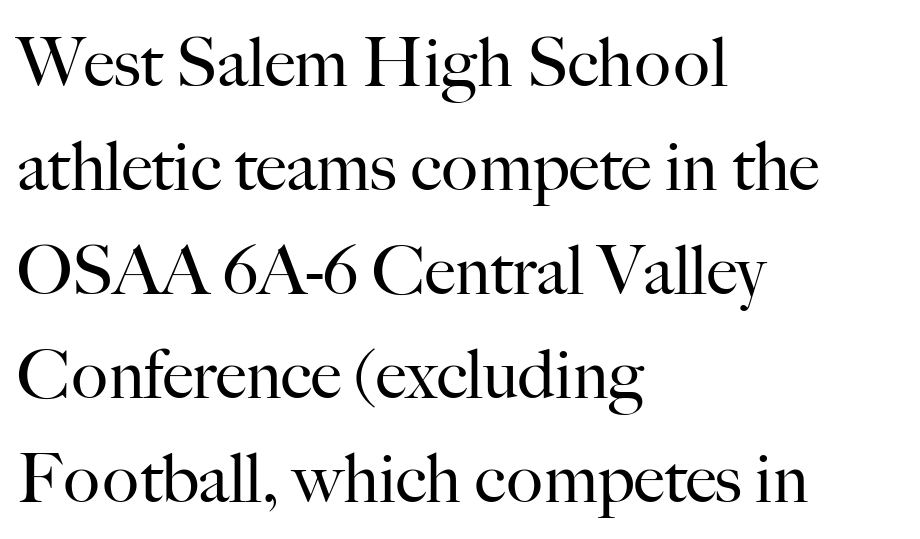
Q: Is the text bold? A: No.
Q: Is the text italic (slanted)? A: No, it is upright.
Q: Is the typeface a serif or a sans-serif typeface? A: Serif.
Q: Is the text underlined? A: No.
Q: How is the paragraph aligned? A: Left-aligned.
Q: Is the spacing between letters normal or unusually wide? A: Normal.
Q: Is the spacing between lines tight, normal or loose? A: Normal.
Q: Width (condensed, normal, or wide)? A: Normal.
Q: Stroke contrast? A: High.
Q: x-height? A: Small.
Q: Monospaced? A: No.
